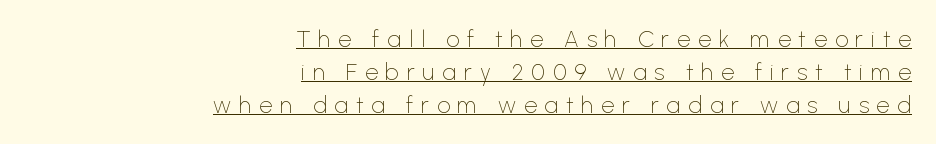
The image shows 23 px text type, upright; set right-aligned, normal line spacing (1.43x), unusually wide letter spacing (+0.34 em), underlined.
